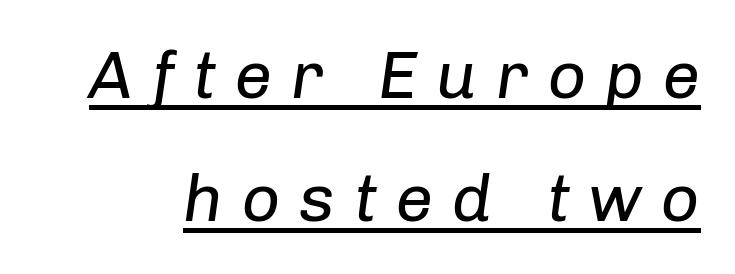
Tracking value appears strongly positive — letters spread wide. The strokes are not fattened; the text isn't bold. Think of a printed novel: that variable character pitch is what you see here. The axis of the letterforms is tilted away from vertical. The typesetter has applied underlining to the passage shown.
